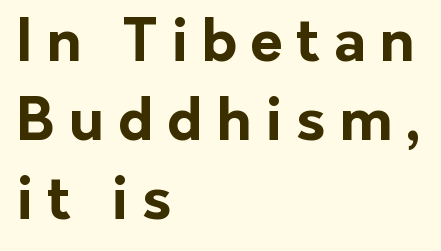
{"serif": "no", "italic": "no", "bold": "yes", "weight": "bold", "width": "normal", "stroke_contrast": "low", "x_height": "medium", "monospaced": "no", "underline": "no", "align": "left", "line_spacing": "normal", "line_spacing_ratio": 1.34, "letter_spacing": "wide", "letter_spacing_em": 0.23, "glyph_px": 59}
